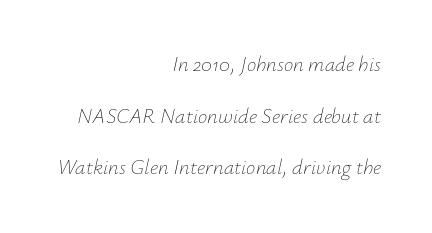
{"italic": "yes", "lean": "right", "slant_degrees": 12, "bold": "no", "underline": "no", "align": "right", "line_spacing": "loose", "line_spacing_ratio": 2.46, "letter_spacing": "normal", "letter_spacing_em": 0.0, "glyph_px": 21}
